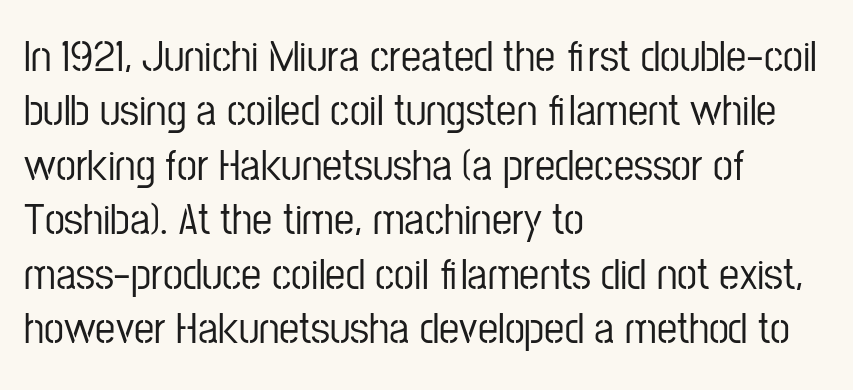
Q: Is the text italic (slanted)? A: No, it is upright.
Q: Is the typeface a serif or a sans-serif typeface? A: Sans-serif.
Q: Is the text underlined? A: No.
Q: How is the paragraph aligned? A: Left-aligned.
Q: Is the spacing between letters normal or unusually wide? A: Normal.
Q: Width (condensed, normal, or wide)? A: Condensed.
Q: Stroke contrast? A: Low.
Q: x-height? A: Medium.
Q: Monospaced? A: No.
